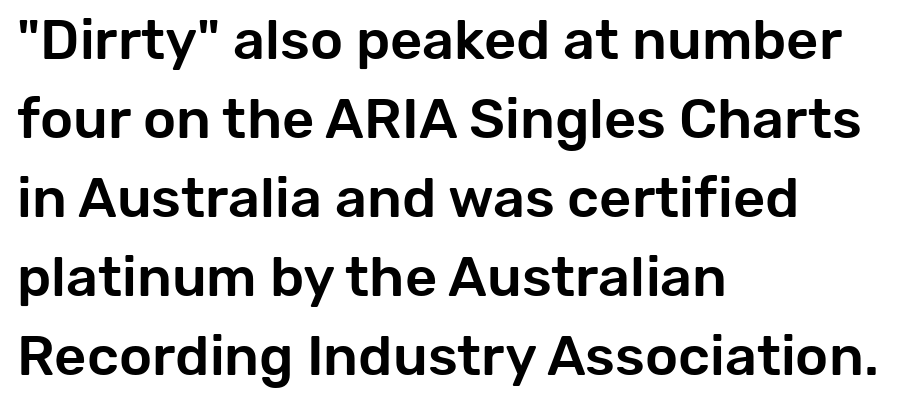
The rendering uses a moderate line-height, typical for paragraphs. The passage shown has conventional tracking throughout. Left-aligned paragraph, ragged on the right. A clean baseline with only descenders dipping below it.
